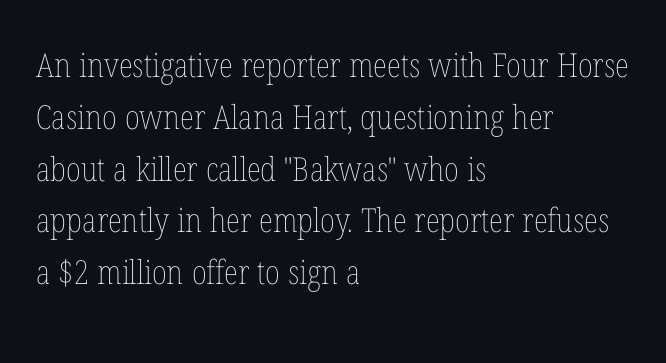
{"italic": "no", "bold": "no", "weight": "thin", "width": "condensed", "stroke_contrast": "low", "x_height": "medium", "monospaced": "no", "underline": "no", "align": "left", "line_spacing": "normal", "line_spacing_ratio": 1.57, "letter_spacing": "normal", "letter_spacing_em": 0.0, "glyph_px": 33}
